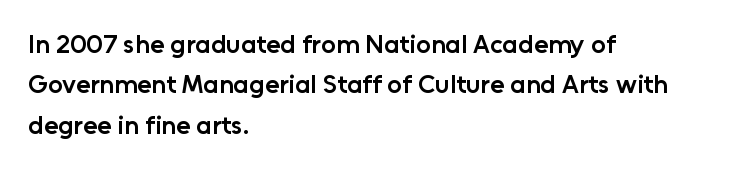
{"italic": "no", "bold": "semi", "underline": "no", "align": "left", "line_spacing": "normal", "line_spacing_ratio": 1.55, "letter_spacing": "normal", "letter_spacing_em": 0.0, "glyph_px": 26}
